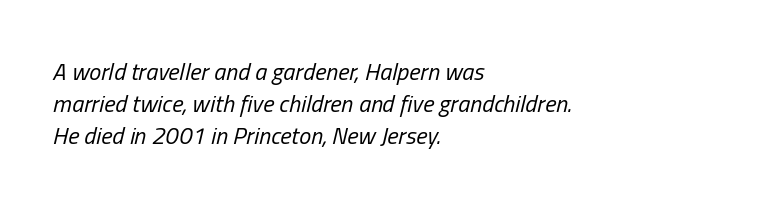
The image shows 24 px text type, italic (leaning right); set left-aligned, normal line spacing (1.33x), normal letter spacing, not underlined.
